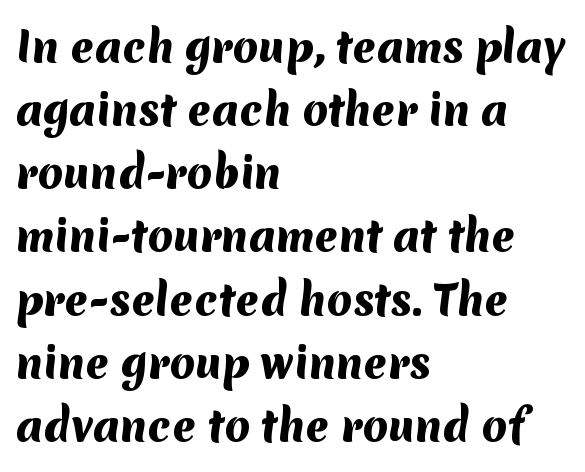
{"serif": "no", "bold": "yes", "weight": "heavy", "width": "normal", "stroke_contrast": "medium", "x_height": "medium", "monospaced": "no", "underline": "no", "align": "left", "line_spacing": "normal", "line_spacing_ratio": 1.54, "letter_spacing": "normal", "letter_spacing_em": 0.0, "glyph_px": 41}
